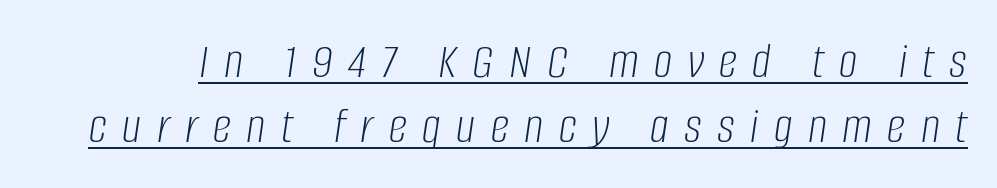
Q: Is the text bold? A: No.
Q: Is the text italic (slanted)? A: Yes, it leans right by about 8 degrees.
Q: Is the text underlined? A: Yes.
Q: Is the spacing between letters normal or unusually wide? A: Unusually wide.
Q: Is the spacing between lines tight, normal or loose? A: Normal.
Q: Width (condensed, normal, or wide)? A: Condensed.
Q: Stroke contrast? A: Low.
Q: x-height? A: Large.
Q: Monospaced? A: No.
